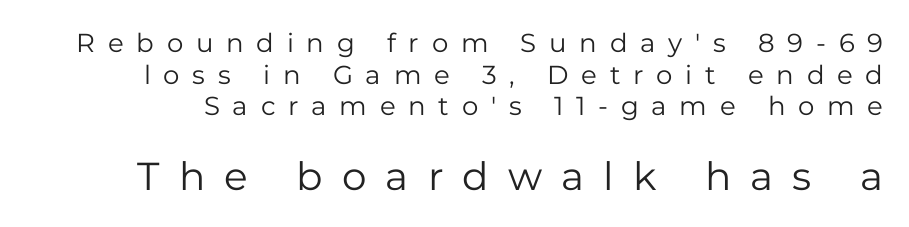
Q: Is the text bold? A: No.
Q: Is the text italic (slanted)? A: No, it is upright.
Q: Is the typeface a serif or a sans-serif typeface? A: Sans-serif.
Q: Is the text underlined? A: No.
Q: Is the spacing between letters normal or unusually wide? A: Unusually wide.
Q: Which block of text is set in a larger size, the first (top) or the second (bottom)? A: The second (bottom) one.
Q: Width (condensed, normal, or wide)? A: Normal.
Q: Stroke contrast? A: Low.
Q: x-height? A: Medium.
Q: Monospaced? A: No.
